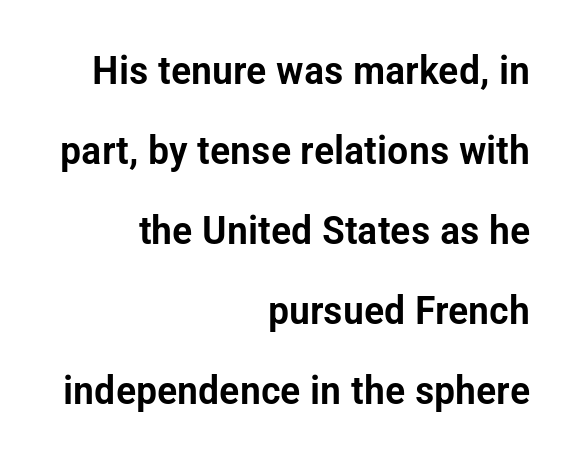
You could call the tracking neutral — neither tight nor loose. The space beneath each line is pristine and unruled. The rendering shows plain stroke endings on the letterforms — a sans-serif design. The letters advance in unequal steps, a hallmark of proportional type.
